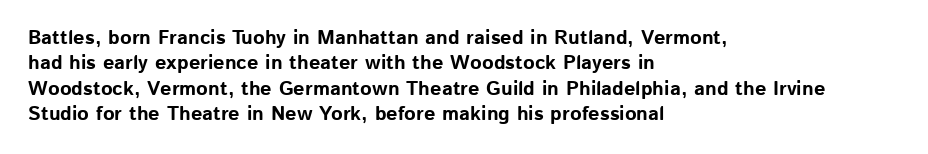
The image shows 20 px bold type, upright; set left-aligned, normal line spacing (1.27x), normal letter spacing, not underlined.
